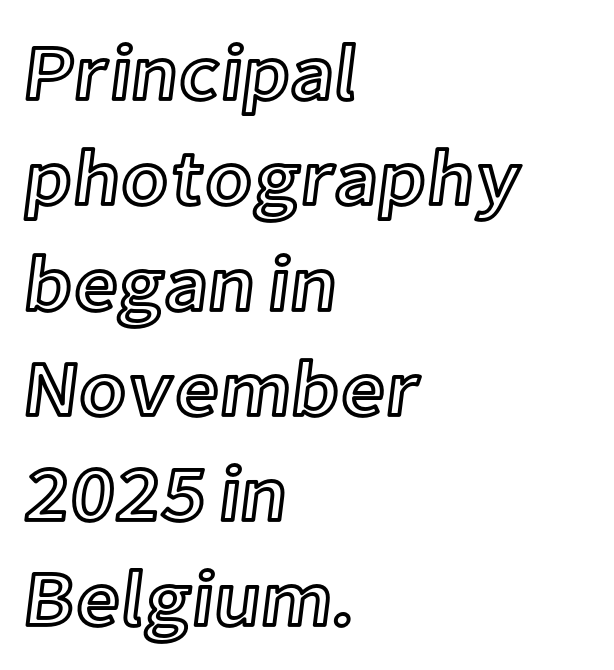
The image shows 78 px text type; set left-aligned, normal line spacing (1.35x), normal letter spacing, not underlined; a medium x-height.
